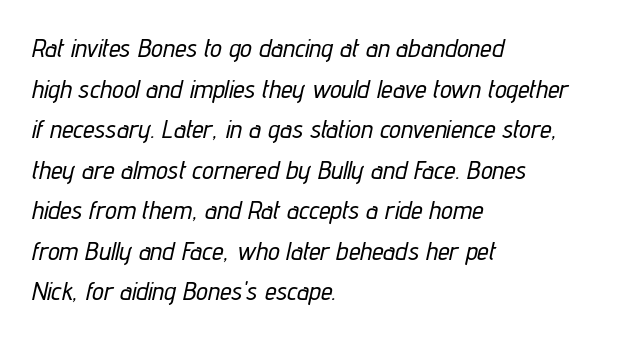
{"italic": "yes", "lean": "right", "slant_degrees": 12, "underline": "no", "align": "left", "line_spacing": "normal", "line_spacing_ratio": 1.56, "letter_spacing": "normal", "letter_spacing_em": 0.0, "glyph_px": 26}
